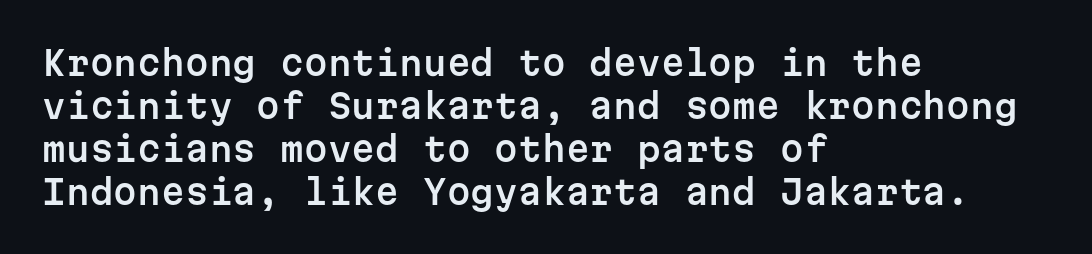
Q: Is the text italic (slanted)? A: No, it is upright.
Q: Is the typeface a serif or a sans-serif typeface? A: Sans-serif.
Q: Is the text underlined? A: No.
Q: How is the paragraph aligned? A: Left-aligned.
Q: Is the spacing between letters normal or unusually wide? A: Normal.
Q: Is the spacing between lines tight, normal or loose? A: Normal.
Q: Width (condensed, normal, or wide)? A: Normal.
Q: Stroke contrast? A: Low.
Q: x-height? A: Medium.
Q: Monospaced? A: Yes.
